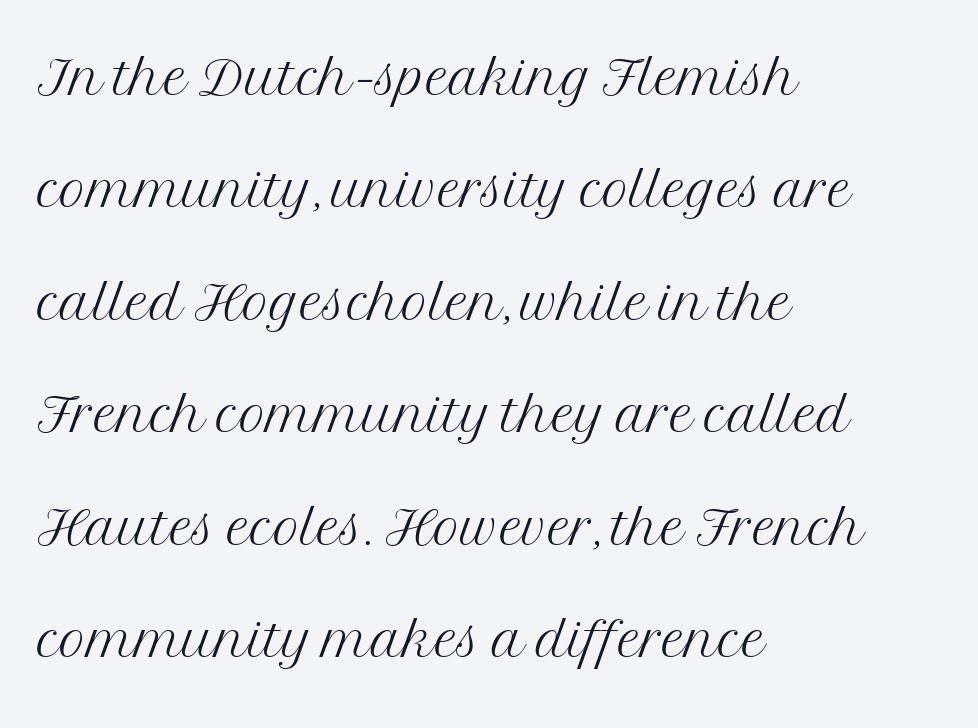
The image shows 73 px light serif type; set left-aligned, normal line spacing (1.54x), normal letter spacing, not underlined; medium stroke contrast and a medium x-height.
